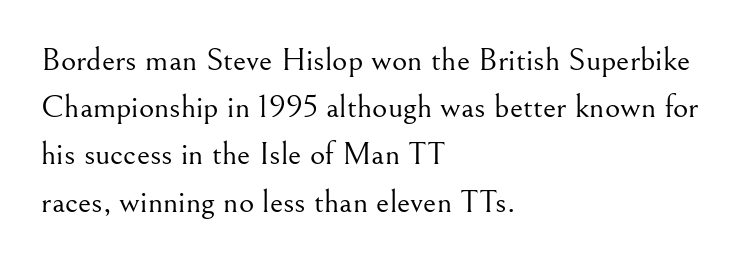
Here the designer chose a conventional face with non-uniform glyph widths. Is there any slant? The stems are plumb. Does the copy run flush right? No — it runs flush left. Honestly, the row spacing looks completely unremarkable.
